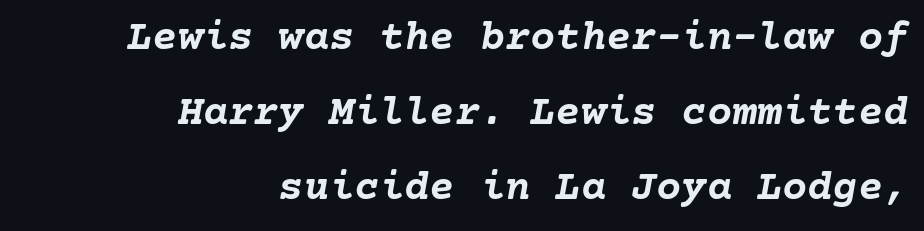
{"italic": "yes", "lean": "right", "slant_degrees": 10, "bold": "yes", "weight": "semibold", "width": "normal", "stroke_contrast": "low", "x_height": "medium", "underline": "no", "align": "right", "line_spacing_ratio": 1.79, "letter_spacing": "normal", "letter_spacing_em": 0.0, "glyph_px": 42}
